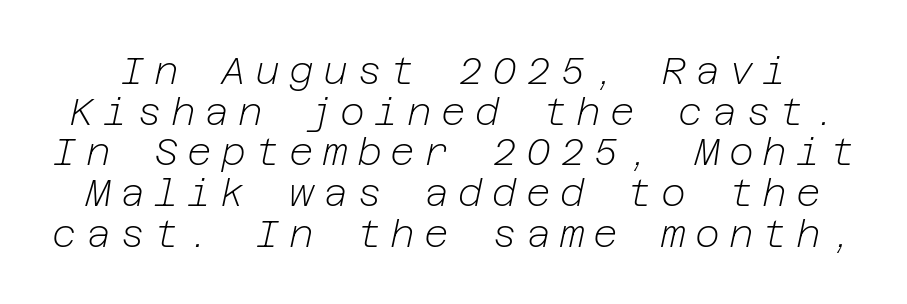
Looking at the ascenders, they clearly lean. Stems here are at most as thick as an everyday book face. Each row of text sits above clean, open space. Tracking here is generous; glyphs stand well apart from one another.
